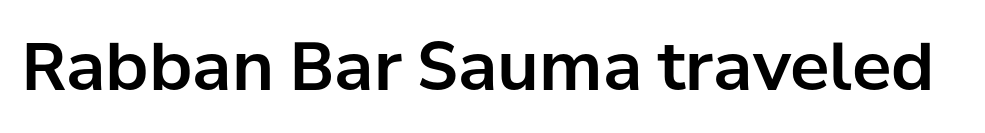
{"serif": "no", "italic": "no", "width": "normal", "stroke_contrast": "low", "x_height": "medium", "monospaced": "no", "underline": "no", "letter_spacing": "normal", "letter_spacing_em": 0.0, "glyph_px": 66}
